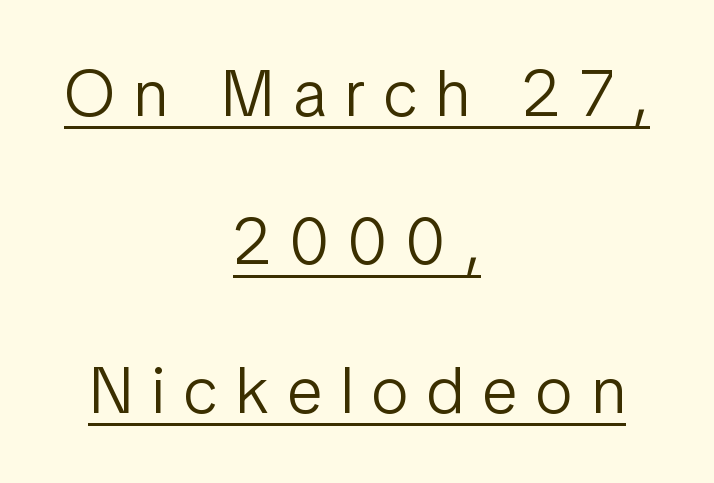
The image shows 66 px light, condensed sans-serif type, upright; set centered, loose line spacing (2.25x), unusually wide letter spacing (+0.29 em), underlined; low stroke contrast and a medium x-height.
